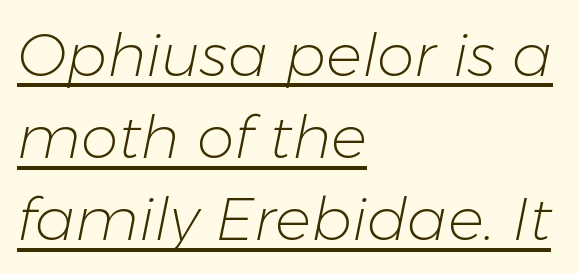
{"italic": "yes", "lean": "right", "slant_degrees": 11, "bold": "no", "weight": "light", "width": "normal", "stroke_contrast": "low", "x_height": "medium", "monospaced": "no", "underline": "yes", "align": "left", "line_spacing": "normal", "line_spacing_ratio": 1.37, "letter_spacing": "normal", "letter_spacing_em": 0.0, "glyph_px": 60}
